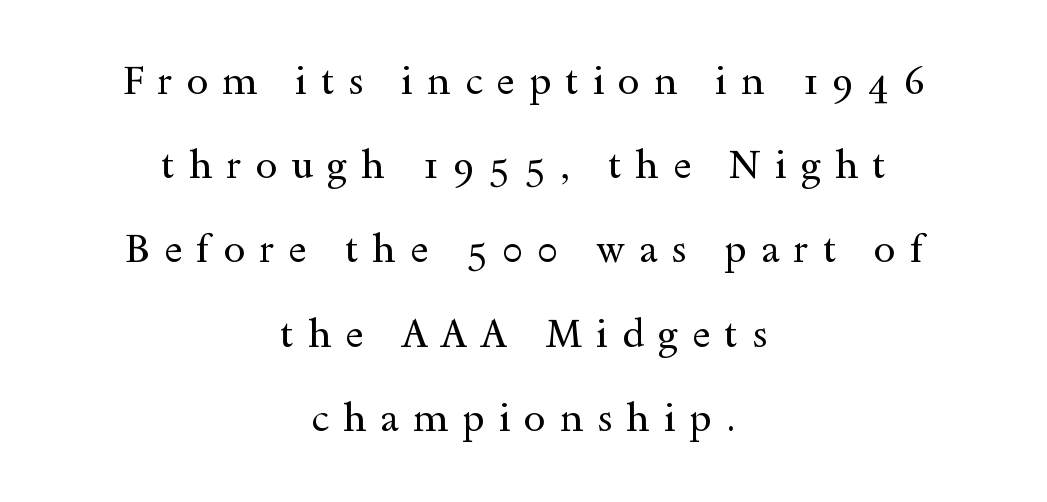
The space between consecutive lines is lavish. Layout note: lines centered. Designer's note — italics off, roman on. A light-to-regular cut is what we see here. The typeface chosen for these lines features serifs.
